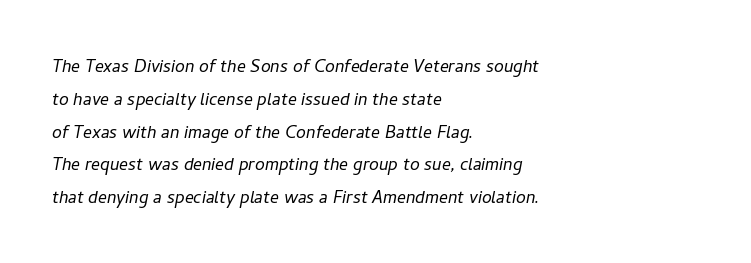
{"italic": "yes", "lean": "right", "slant_degrees": 11, "bold": "no", "underline": "no", "align": "left", "line_spacing": "normal", "line_spacing_ratio": 1.49, "letter_spacing": "normal", "letter_spacing_em": 0.0, "glyph_px": 22}
